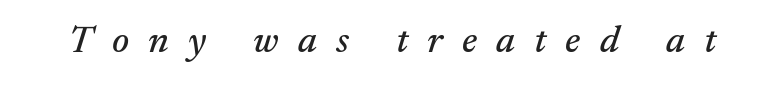
The image shows 39 px serif type, italic (leaning right); set unusually wide letter spacing (+0.49 em), not underlined; medium stroke contrast and a small x-height.
